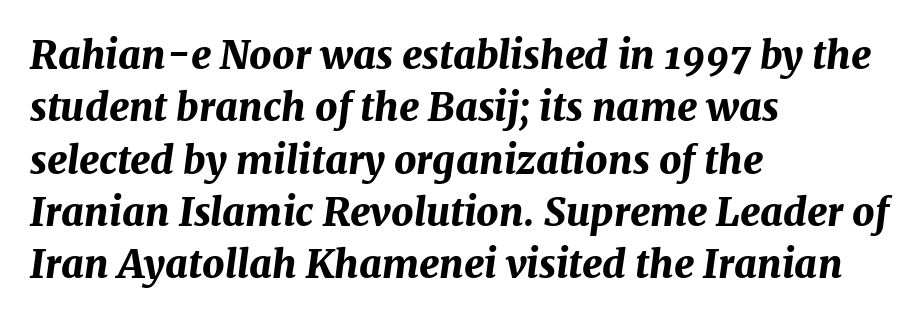
The image shows 39 px bold type, italic (leaning right); set left-aligned, normal line spacing (1.34x), normal letter spacing, not underlined; medium stroke contrast and a medium x-height.
